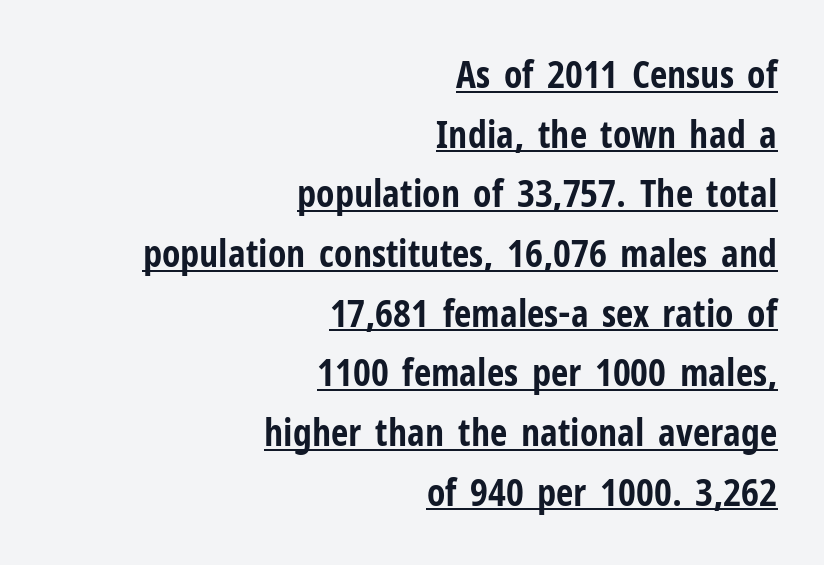
{"serif": "no", "italic": "no", "bold": "yes", "weight": "bold", "width": "condensed", "stroke_contrast": "low", "x_height": "medium", "monospaced": "no", "underline": "yes", "align": "right", "line_spacing": "normal", "line_spacing_ratio": 1.57, "letter_spacing": "normal", "letter_spacing_em": 0.0, "glyph_px": 38}
